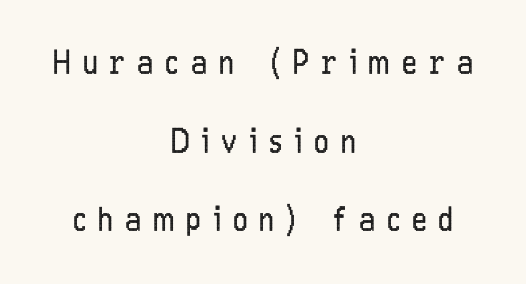
The image shows 32 px regular-weight, condensed sans-serif type, upright; set centered, loose line spacing (2.46x), unusually wide letter spacing (+0.37 em), not underlined; low stroke contrast and a medium x-height.
